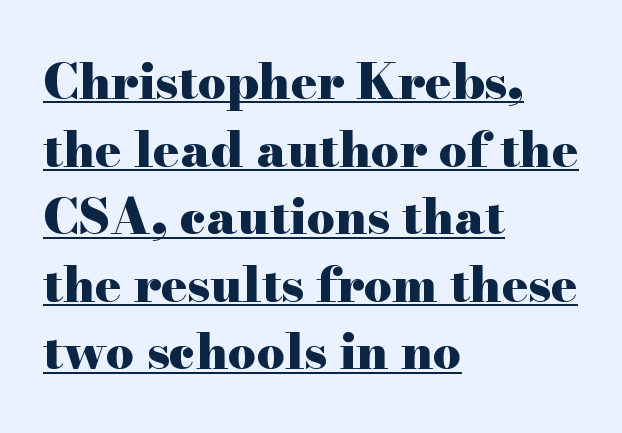
Q: Is the text bold? A: Yes.
Q: Is the text italic (slanted)? A: No, it is upright.
Q: Is the typeface a serif or a sans-serif typeface? A: Serif.
Q: Is the text underlined? A: Yes.
Q: How is the paragraph aligned? A: Left-aligned.
Q: Is the spacing between letters normal or unusually wide? A: Normal.
Q: Is the spacing between lines tight, normal or loose? A: Normal.
Q: Width (condensed, normal, or wide)? A: Wide.
Q: Stroke contrast? A: High.
Q: x-height? A: Small.
Q: Monospaced? A: No.
